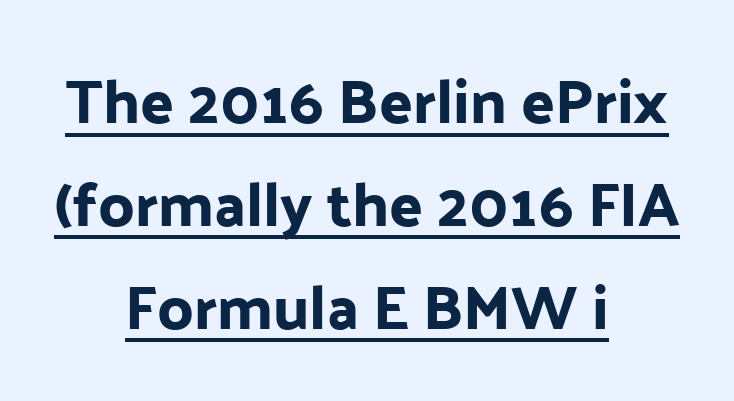
You could not count columns in this text — the font is proportionally spaced. There is no visible air inserted between adjacent glyphs. Characters remain perfectly vertical along every line. Observe the absence of serifs on each vertical stroke in this sample.
